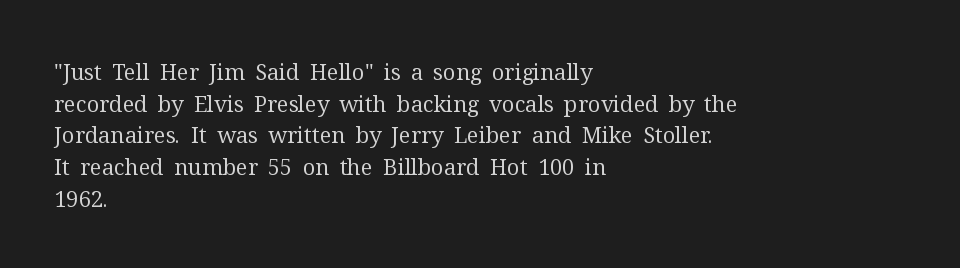
{"italic": "no", "bold": "no", "underline": "no", "align": "left", "line_spacing": "normal", "line_spacing_ratio": 1.44, "letter_spacing": "normal", "letter_spacing_em": 0.0, "glyph_px": 22}
